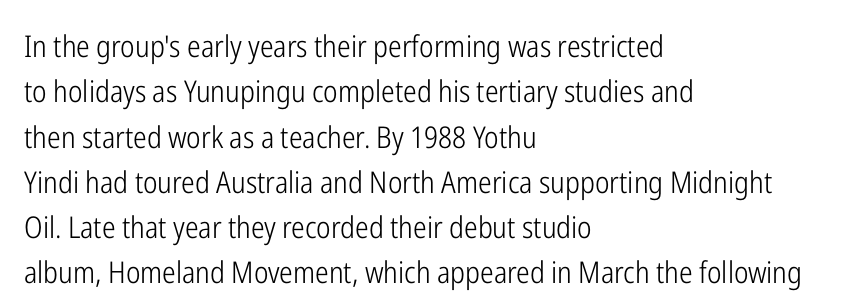
{"serif": "no", "italic": "no", "bold": "no", "weight": "light", "width": "condensed", "stroke_contrast": "low", "x_height": "medium", "monospaced": "no", "underline": "no", "align": "left", "line_spacing": "normal", "line_spacing_ratio": 1.51, "letter_spacing": "normal", "letter_spacing_em": 0.0, "glyph_px": 30}
